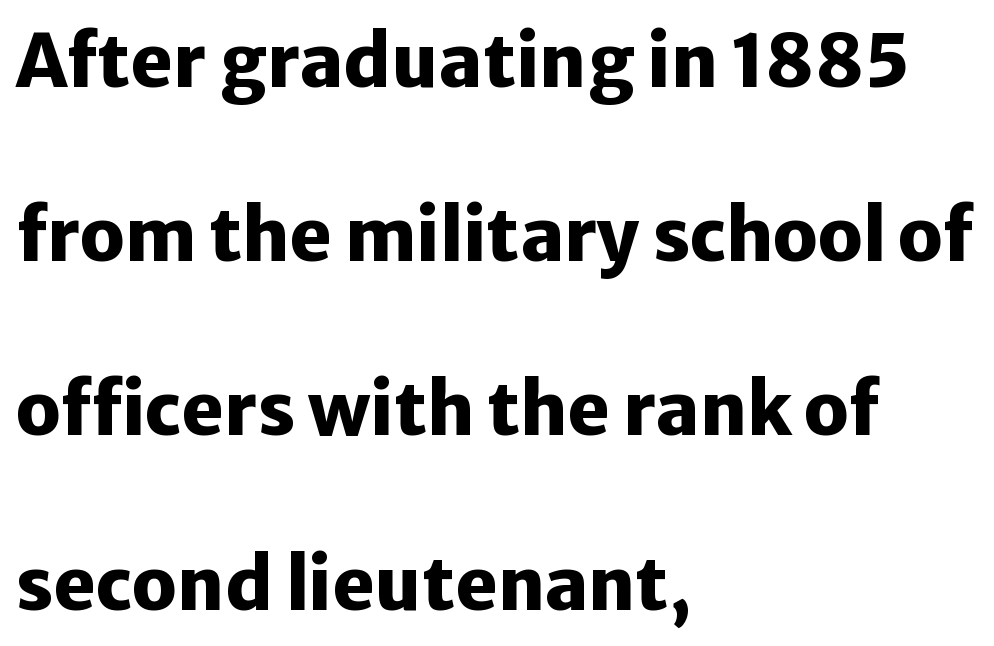
{"serif": "no", "italic": "no", "bold": "yes", "weight": "heavy", "width": "normal", "stroke_contrast": "low", "x_height": "medium", "monospaced": "no", "underline": "no", "align": "left", "line_spacing": "loose", "line_spacing_ratio": 2.42, "letter_spacing": "normal", "letter_spacing_em": 0.0, "glyph_px": 72}
